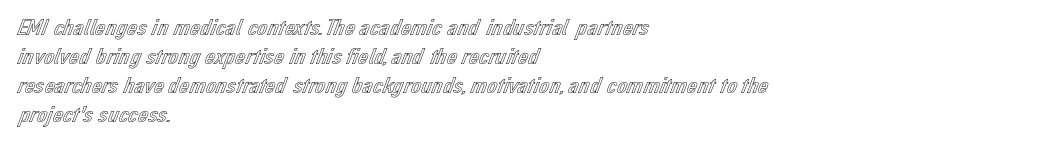
{"underline": "no", "align": "left", "line_spacing": "normal", "line_spacing_ratio": 1.26, "letter_spacing": "normal", "letter_spacing_em": 0.0, "glyph_px": 23}
